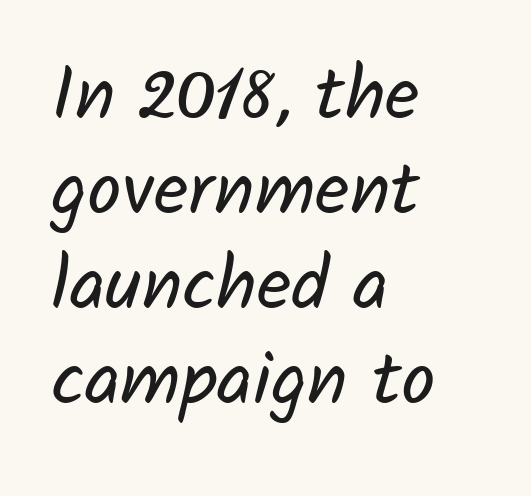
Q: Is the text bold? A: No.
Q: Is the typeface a serif or a sans-serif typeface? A: Sans-serif.
Q: Is the text underlined? A: No.
Q: How is the paragraph aligned? A: Left-aligned.
Q: Is the spacing between letters normal or unusually wide? A: Normal.
Q: Is the spacing between lines tight, normal or loose? A: Normal.
Q: Width (condensed, normal, or wide)? A: Normal.
Q: Stroke contrast? A: Low.
Q: x-height? A: Medium.
Q: Monospaced? A: No.
